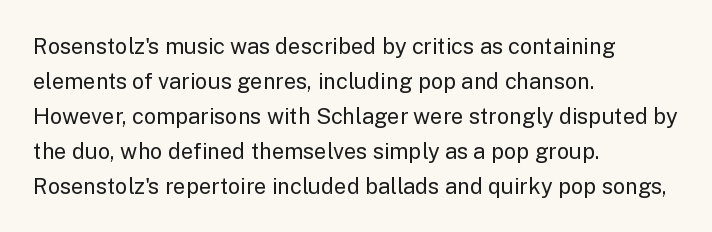
{"italic": "no", "bold": "no", "underline": "no", "align": "left", "line_spacing": "normal", "line_spacing_ratio": 1.59, "letter_spacing": "normal", "letter_spacing_em": 0.0, "glyph_px": 22}
